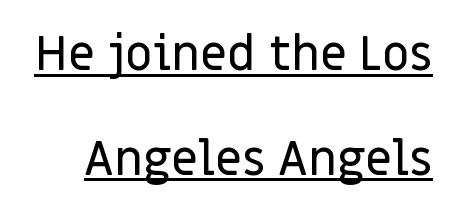
The font's upright variant was chosen for this text. If you measured baseline to baseline, you'd find a long distance. Font category for this specimen: sans-serif. The face used here is rendered with its standard letterfit. A rule runs beneath these lines of type.
